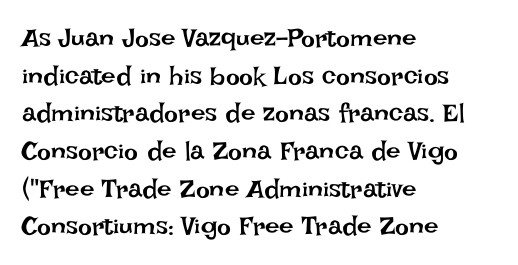
Q: Is the text bold? A: No.
Q: Is the text italic (slanted)? A: No, it is upright.
Q: Is the text underlined? A: No.
Q: How is the paragraph aligned? A: Left-aligned.
Q: Is the spacing between letters normal or unusually wide? A: Normal.
Q: Is the spacing between lines tight, normal or loose? A: Normal.
